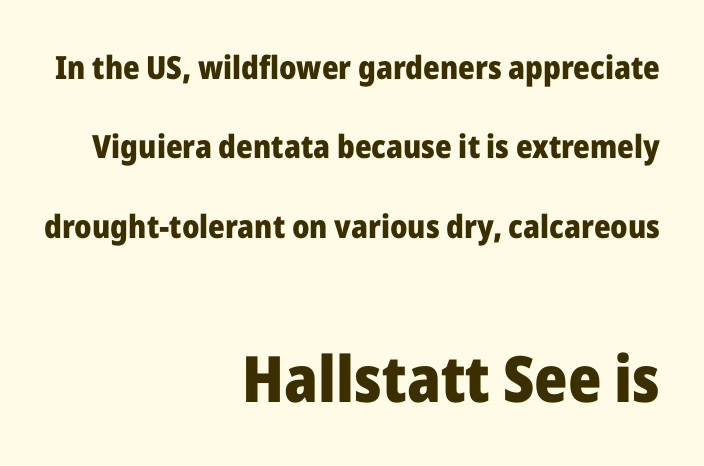
Q: Is the text bold? A: Yes.
Q: Is the text italic (slanted)? A: No, it is upright.
Q: Is the typeface a serif or a sans-serif typeface? A: Sans-serif.
Q: Is the text underlined? A: No.
Q: How is the paragraph aligned? A: Right-aligned.
Q: Is the spacing between letters normal or unusually wide? A: Normal.
Q: Is the spacing between lines tight, normal or loose? A: Loose.
Q: Which block of text is set in a larger size, the first (top) or the second (bottom)? A: The second (bottom) one.
Q: Width (condensed, normal, or wide)? A: Normal.
Q: Stroke contrast? A: Low.
Q: x-height? A: Medium.
Q: Monospaced? A: No.
